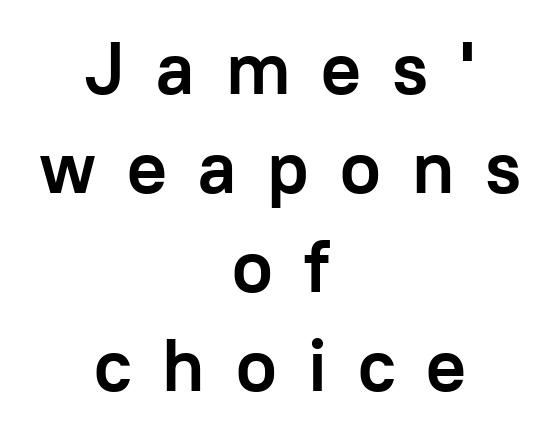
Does the leading feel generous? No, just average. The typesetter chose a symmetrical, centered arrangement here. The letterforms stand isolated, each surrounded by extra space. The lettering holds an erect, upright posture throughout. These lines carry a lot of weight — the face is fully bold. Serifs: no, the terminals of the letterforms are clean.
